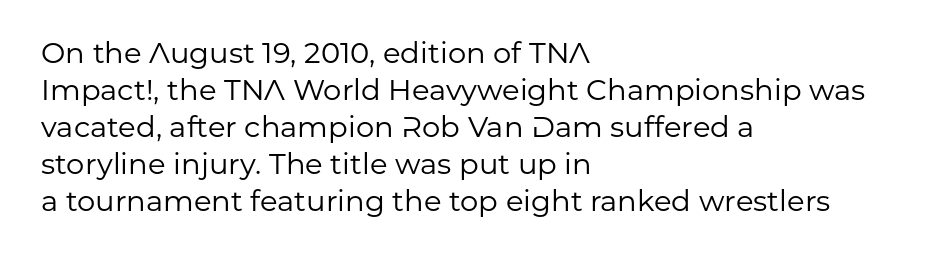
{"serif": "no", "italic": "no", "bold": "no", "weight": "regular", "width": "normal", "stroke_contrast": "low", "x_height": "medium", "monospaced": "no", "underline": "no", "align": "left", "line_spacing": "normal", "line_spacing_ratio": 1.28, "letter_spacing": "normal", "letter_spacing_em": 0.0, "glyph_px": 29}
